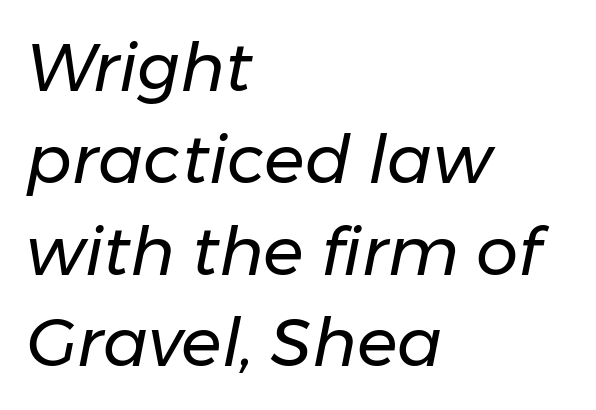
The image shows 67 px regular-weight type, italic (leaning right); set left-aligned, normal line spacing (1.37x), normal letter spacing, not underlined; low stroke contrast and a medium x-height.
